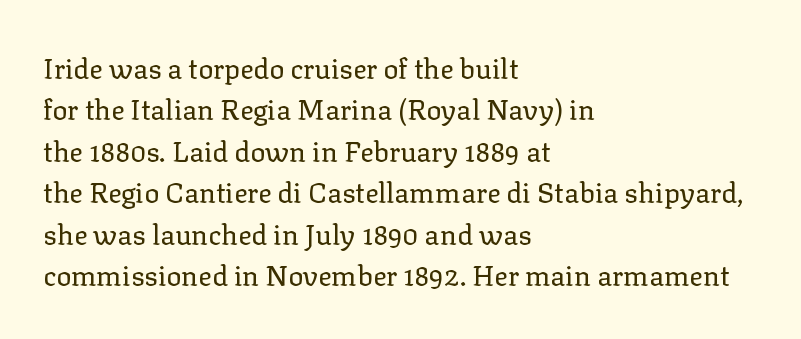
Ascenders rise straight up at ninety degrees. The line-height multiplier appears to be the usual default. Words float on clear page, feet unadorned. This rendering uses left alignment, leaving the right contour irregular. Varying glyph widths throughout — classic text-font behaviour. Does the type have serifs? Yes, each stem ends in a small foot.
